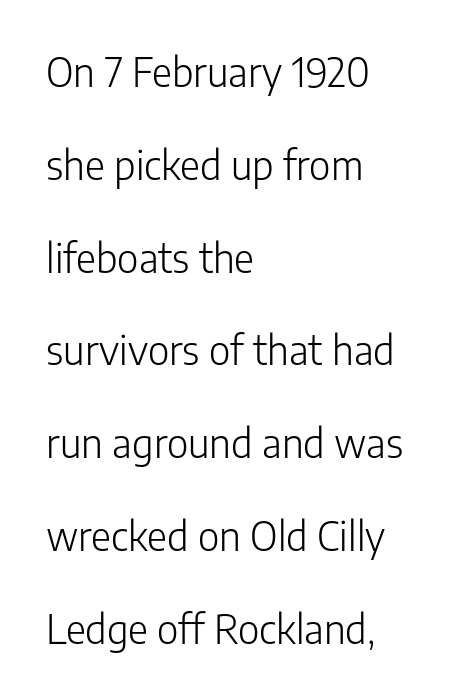
Vertical spacing — loose. Characters remain perfectly vertical along every line. No chunkiness to these letters — they're not bold. This sample uses plain, unmodified letter spacing. These lines stack with their left ends in a neat column.
